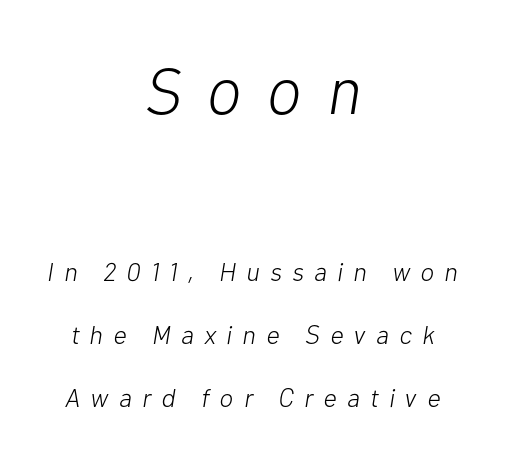
{"italic": "yes", "lean": "right", "slant_degrees": 10, "bold": "no", "weight": "light", "width": "normal", "stroke_contrast": "low", "x_height": "medium", "monospaced": "no", "underline": "no", "align": "center", "line_spacing": "loose", "line_spacing_ratio": 2.42, "letter_spacing": "wide", "letter_spacing_em": 0.4, "larger_block": "first", "size_ratio": 2.5, "glyph_px": 65}
